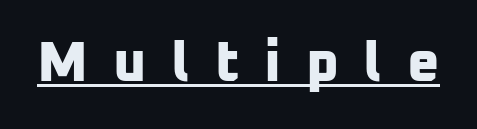
Q: Is the text bold? A: Yes.
Q: Is the typeface a serif or a sans-serif typeface? A: Sans-serif.
Q: Is the text underlined? A: Yes.
Q: Is the spacing between letters normal or unusually wide? A: Unusually wide.
Q: Width (condensed, normal, or wide)? A: Normal.
Q: Stroke contrast? A: Low.
Q: x-height? A: Medium.
Q: Monospaced? A: No.
